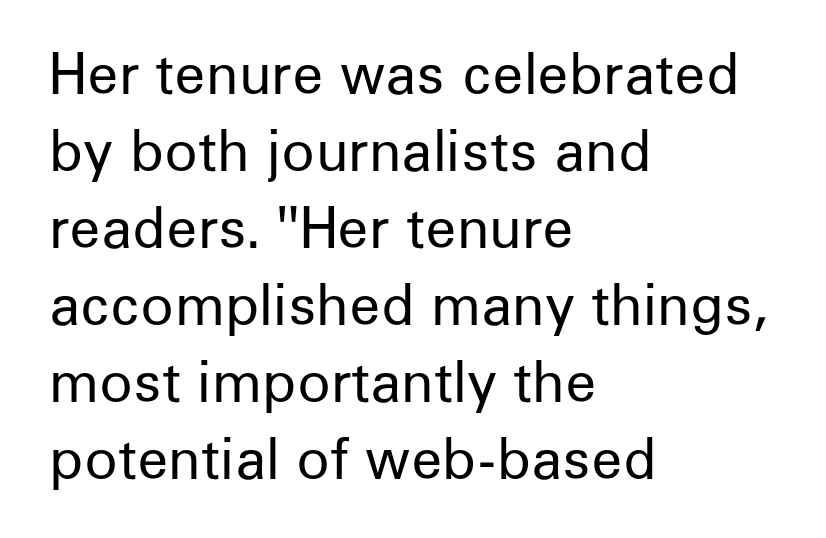
{"serif": "no", "italic": "no", "bold": "no", "weight": "regular", "width": "normal", "stroke_contrast": "low", "x_height": "medium", "monospaced": "no", "underline": "no", "align": "left", "line_spacing": "normal", "line_spacing_ratio": 1.4, "letter_spacing": "normal", "letter_spacing_em": 0.0, "glyph_px": 55}
